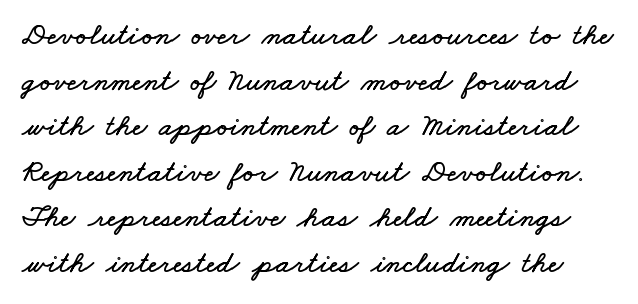
{"width": "wide", "stroke_contrast": "low", "x_height": "small", "monospaced": "no", "underline": "no", "line_spacing": "normal", "line_spacing_ratio": 1.47, "letter_spacing": "normal", "letter_spacing_em": 0.0, "glyph_px": 31}
